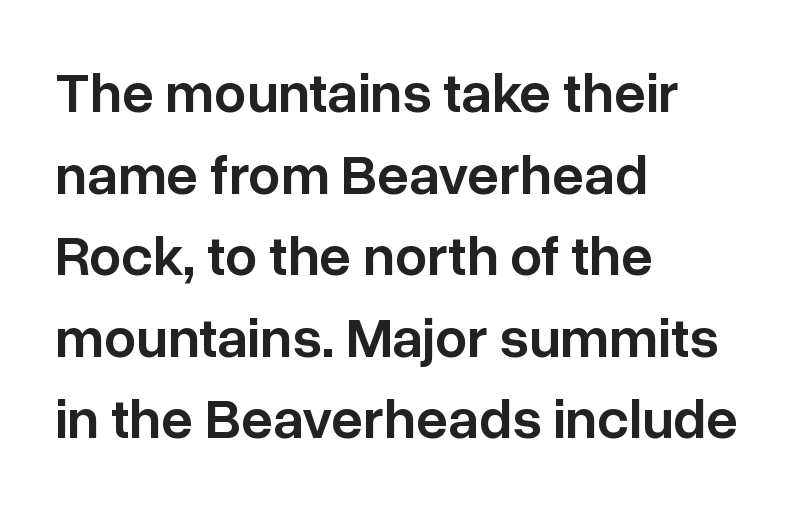
Serifs: no, the terminals of the letterforms are clean. Does the leading feel generous? No, just average. Is this a fixed-width face? No — the glyphs have proportional, varying widths. Weight check: semibold — heavier than regular, not quite bold. Spacing between characters is what you'd get straight out of the box. No italicization has been applied; the sample stays upright.
